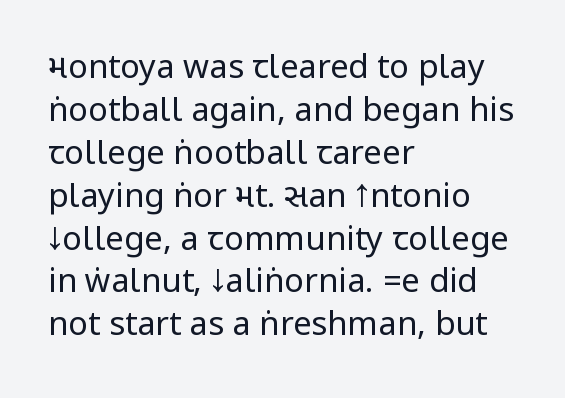
Q: Is the text bold? A: No.
Q: Is the text italic (slanted)? A: No, it is upright.
Q: Is the typeface a serif or a sans-serif typeface? A: Sans-serif.
Q: Is the text underlined? A: No.
Q: How is the paragraph aligned? A: Left-aligned.
Q: Is the spacing between letters normal or unusually wide? A: Normal.
Q: Is the spacing between lines tight, normal or loose? A: Normal.
Q: Width (condensed, normal, or wide)? A: Condensed.
Q: Stroke contrast? A: Low.
